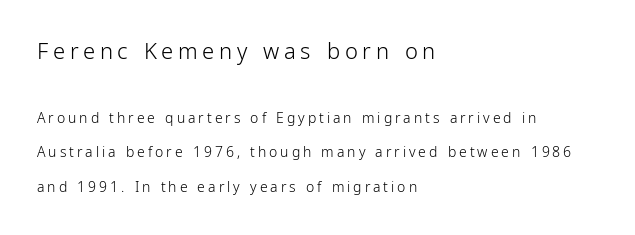
Each row of text sits above clean, open space. Nothing heavy about these letters — not bold at all. Leftover space on each line is placed entirely after the last word. The lettering holds an erect, upright posture throughout. The passage shown has open, widely tracked lettering throughout.
